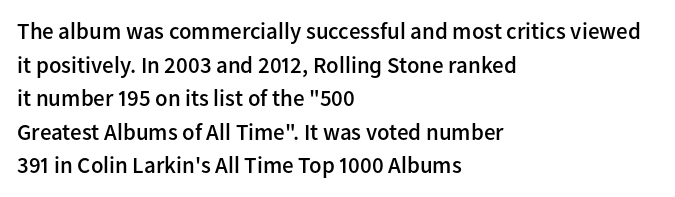
Q: Is the text bold? A: Semi-bold.
Q: Is the text italic (slanted)? A: No, it is upright.
Q: Is the text underlined? A: No.
Q: How is the paragraph aligned? A: Left-aligned.
Q: Is the spacing between letters normal or unusually wide? A: Normal.
Q: Is the spacing between lines tight, normal or loose? A: Normal.
